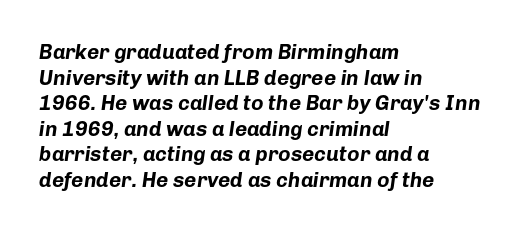
The image shows 21 px bold type, italic (leaning right); set left-aligned, line spacing 1.22x, normal letter spacing, not underlined.
